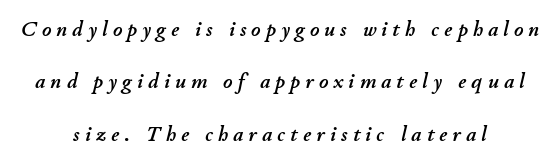
The glyphs are unaccompanied by any horizontal stroke below them. Caption: expanded tracking, letters set apart. The passage is arranged like a title page — every line centered. A typesetter would mark this as italic. Leading is clearly above the norm, producing a sparse column.
